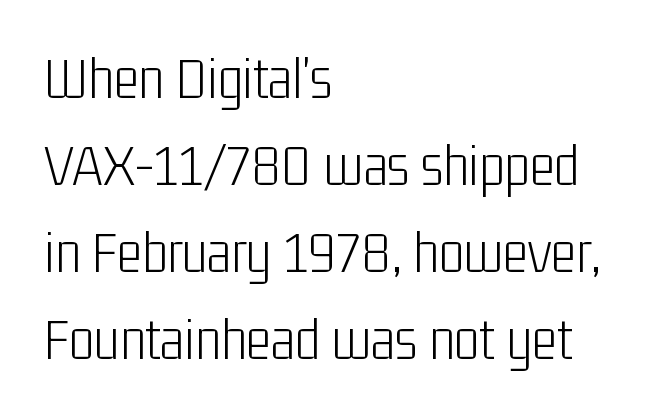
The letters advance in unequal steps, a hallmark of proportional type. Leading: standard. The characters display no serif detailing; their extremities are plain. Each stroke keeps to a modest, everyday thickness or less. In terms of posture, this sample is upright. Unmarked baselines from the first word to the last.
